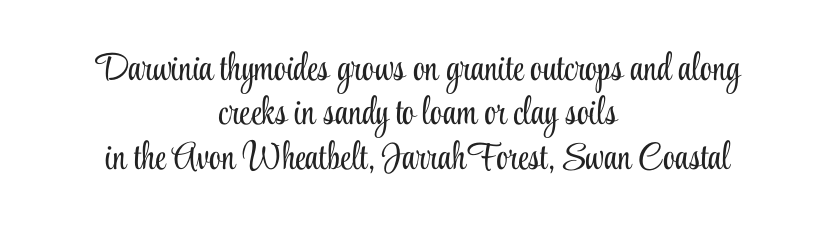
Q: Is the text bold? A: No.
Q: Is the text italic (slanted)? A: Yes.
Q: Is the typeface a serif or a sans-serif typeface? A: Serif.
Q: Is the text underlined? A: No.
Q: How is the paragraph aligned? A: Centered.
Q: Is the spacing between letters normal or unusually wide? A: Normal.
Q: Width (condensed, normal, or wide)? A: Condensed.
Q: Stroke contrast? A: Low.
Q: x-height? A: Small.
Q: Monospaced? A: No.
